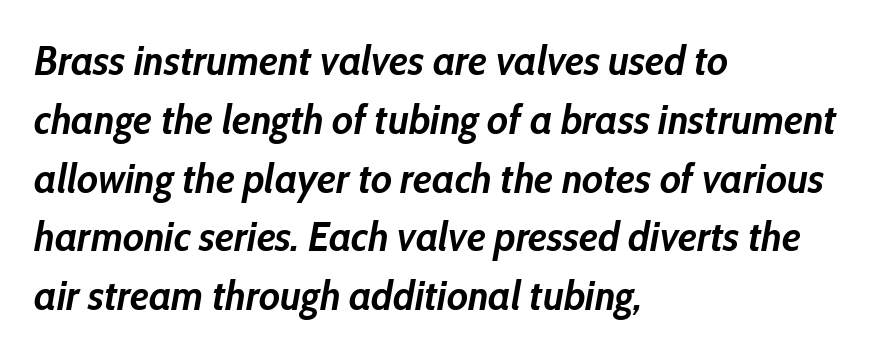
{"italic": "yes", "lean": "right", "slant_degrees": 10, "bold": "yes", "weight": "semibold", "width": "condensed", "stroke_contrast": "low", "x_height": "medium", "monospaced": "no", "underline": "no", "align": "left", "line_spacing": "normal", "line_spacing_ratio": 1.4, "letter_spacing": "normal", "letter_spacing_em": 0.0, "glyph_px": 42}
